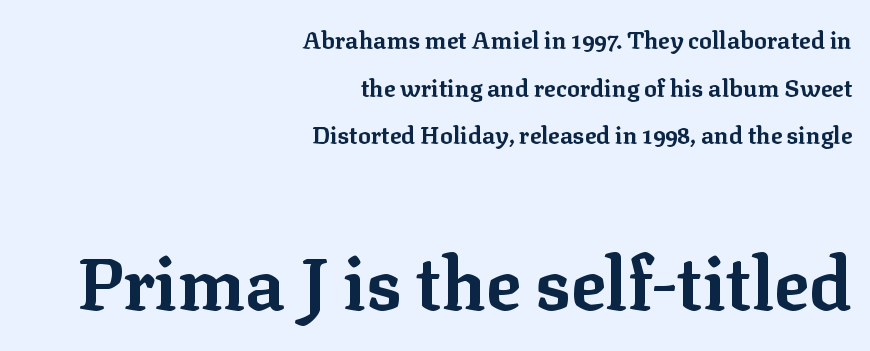
Notice how the stems are strictly vertical — no italics here. The composition opens small and finishes big. The tracking reads as untouched default to a designer's eye. All the whitespace from short lines collects on the left. Its strokes are broad and dark, the hallmark of bold type. A bare baseline throughout the passage.
